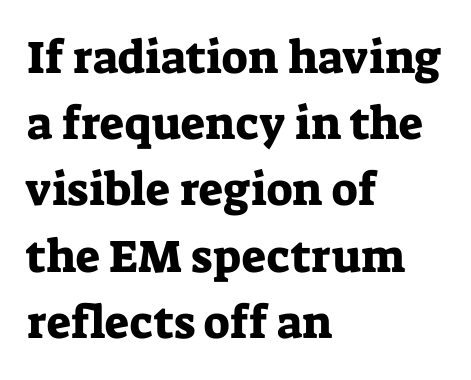
{"serif": "yes", "italic": "no", "width": "normal", "stroke_contrast": "low", "x_height": "medium", "monospaced": "no", "underline": "no", "align": "left", "line_spacing": "normal", "line_spacing_ratio": 1.44, "letter_spacing": "normal", "letter_spacing_em": 0.0, "glyph_px": 46}
